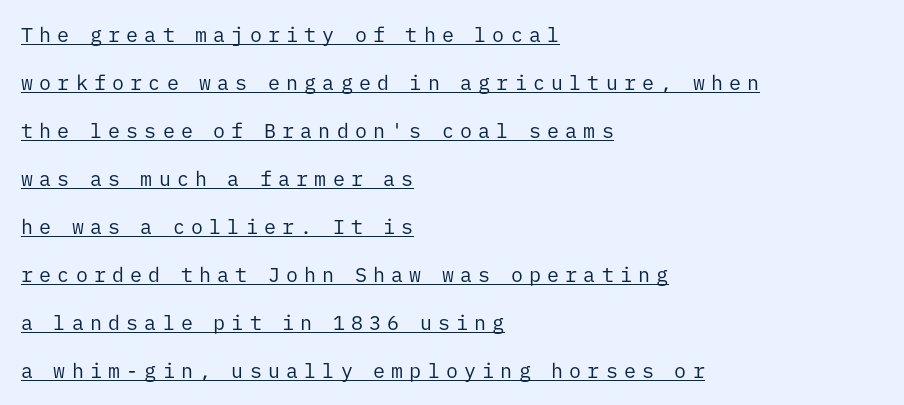
This is roman type, the default non-slanted kind. The letters look calm and open, with moderate or lighter stems. Somebody hit Ctrl+U on this one — the words are underlined. This sample is left-justified, so line endings fall wherever the words run out.
